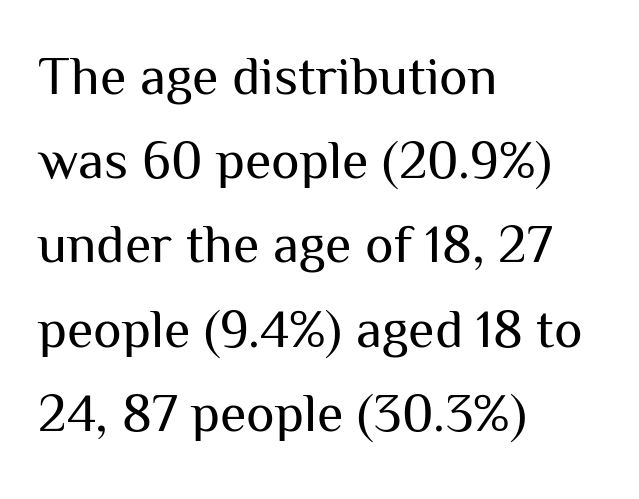
Quick note: not italic, upright. The setting favours the left margin, as ordinary paragraphs usually do. Character widths vary here, with narrow letters taking less room than wide ones. No heavy texture on the line: the type isn't bold. You can tell from the bare stems that sans-serif type was used.
